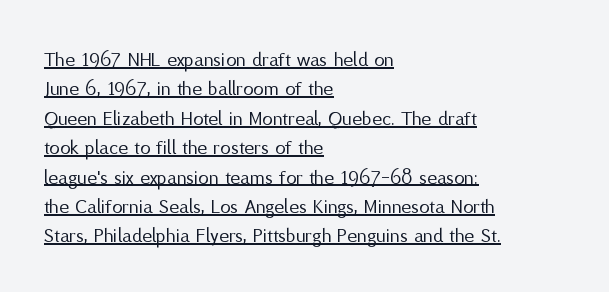
{"italic": "no", "bold": "no", "underline": "yes", "align": "left", "line_spacing": "normal", "line_spacing_ratio": 1.4, "letter_spacing": "normal", "letter_spacing_em": 0.0, "glyph_px": 21}
